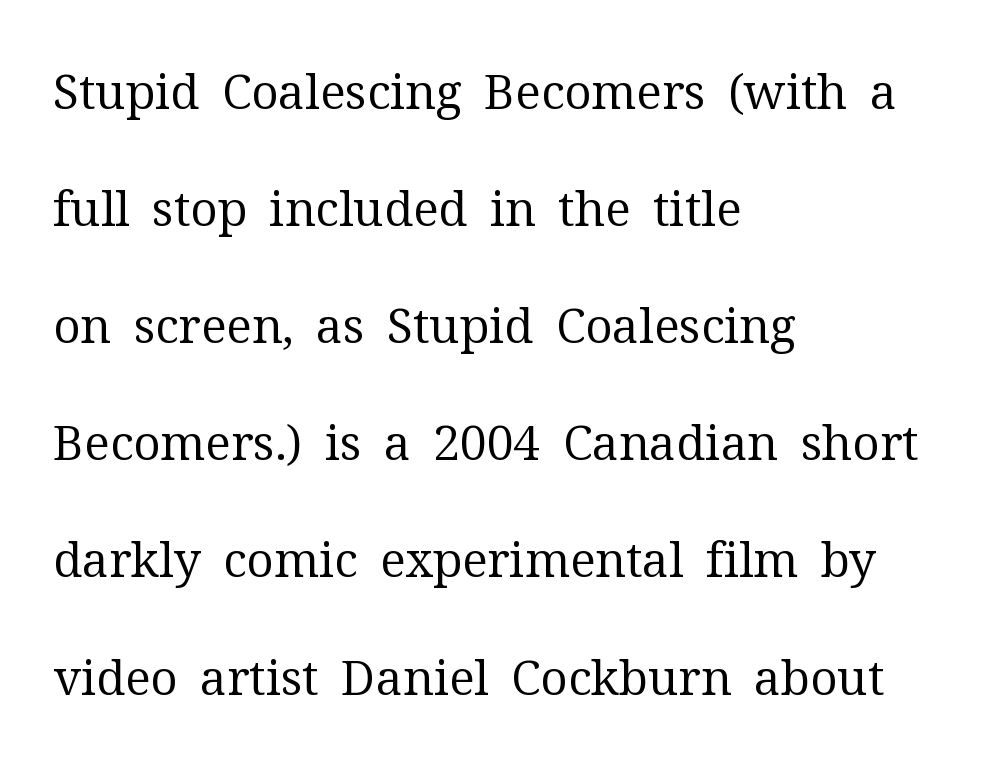
{"serif": "yes", "italic": "no", "bold": "no", "weight": "regular", "width": "normal", "stroke_contrast": "medium", "x_height": "medium", "monospaced": "no", "underline": "no", "align": "left", "line_spacing": "loose", "line_spacing_ratio": 2.44, "letter_spacing": "normal", "letter_spacing_em": 0.0, "glyph_px": 48}
